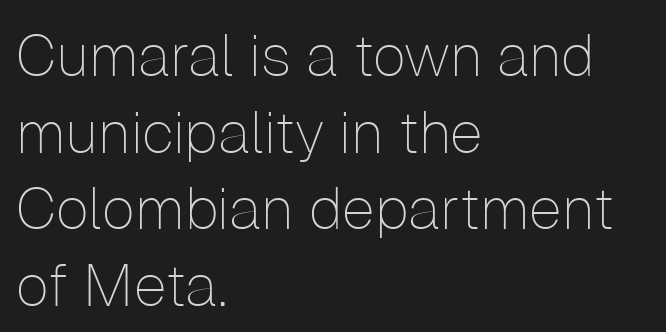
The image shows 59 px thin sans-serif type, upright; set left-aligned, normal line spacing (1.3x), normal letter spacing, not underlined; low stroke contrast and a medium x-height.
